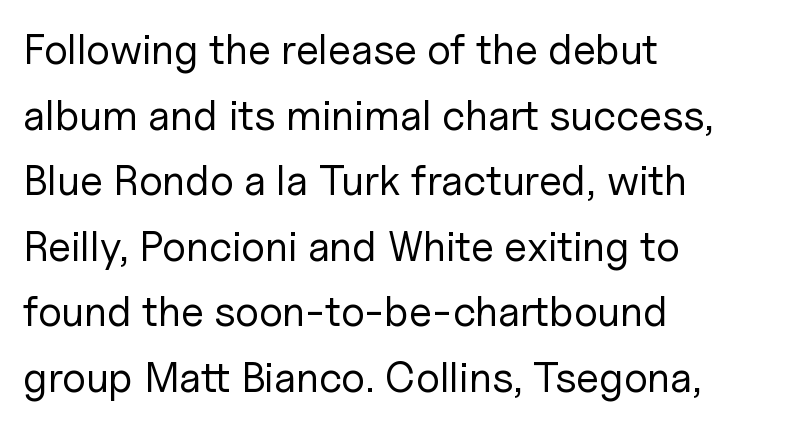
Q: Is the text bold? A: No.
Q: Is the text italic (slanted)? A: No, it is upright.
Q: Is the typeface a serif or a sans-serif typeface? A: Sans-serif.
Q: Is the text underlined? A: No.
Q: How is the paragraph aligned? A: Left-aligned.
Q: Is the spacing between letters normal or unusually wide? A: Normal.
Q: Is the spacing between lines tight, normal or loose? A: Normal.
Q: Width (condensed, normal, or wide)? A: Normal.
Q: Stroke contrast? A: Low.
Q: x-height? A: Medium.
Q: Monospaced? A: No.
